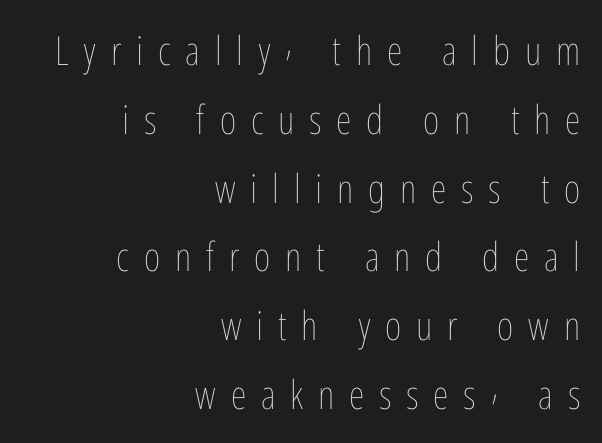
The image shows 40 px thin, condensed type, upright; set right-aligned, line spacing 1.72x, unusually wide letter spacing (+0.37 em), not underlined; low stroke contrast and a medium x-height.
